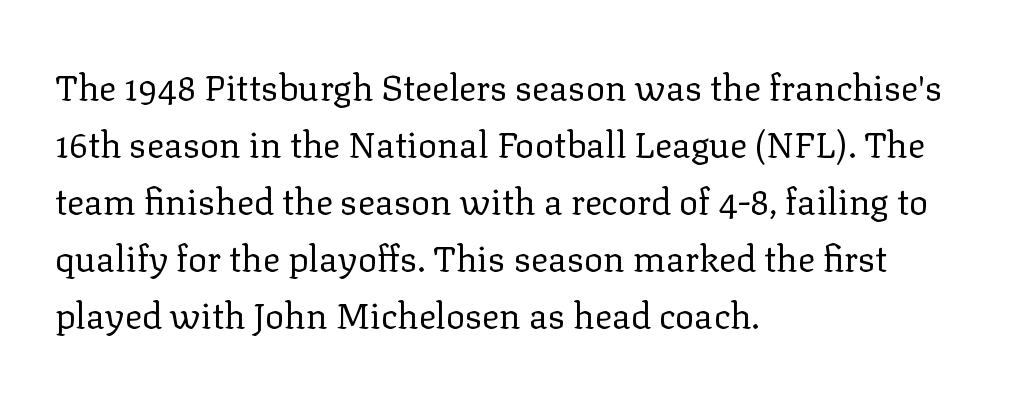
The passage is arranged the way most books set body copy — flush left. Each letter's strokes conclude with small projecting serifs. In terms of letterspacing, this is plain default setting. Think standard paragraph weight, or any step lighter than that. You could not count columns in this text — the font is proportionally spaced.
